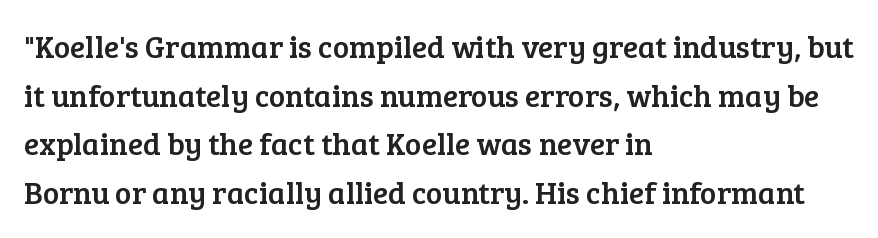
The image shows 31 px serif type, upright; set left-aligned, normal line spacing (1.57x), normal letter spacing, not underlined; low stroke contrast and a medium x-height.
